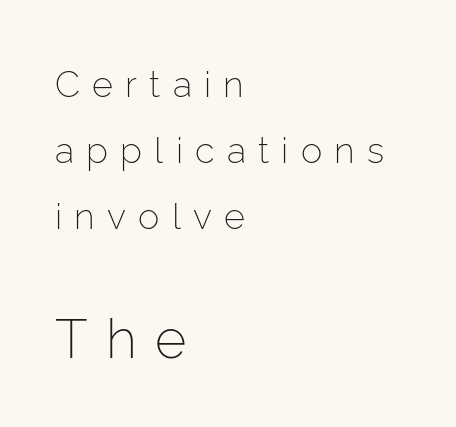
{"serif": "no", "italic": "no", "bold": "no", "weight": "light", "width": "normal", "stroke_contrast": "low", "x_height": "medium", "monospaced": "no", "underline": "no", "align": "left", "line_spacing_ratio": 1.83, "letter_spacing": "wide", "letter_spacing_em": 0.34, "larger_block": "second", "size_ratio": 1.5, "glyph_px": 54}
